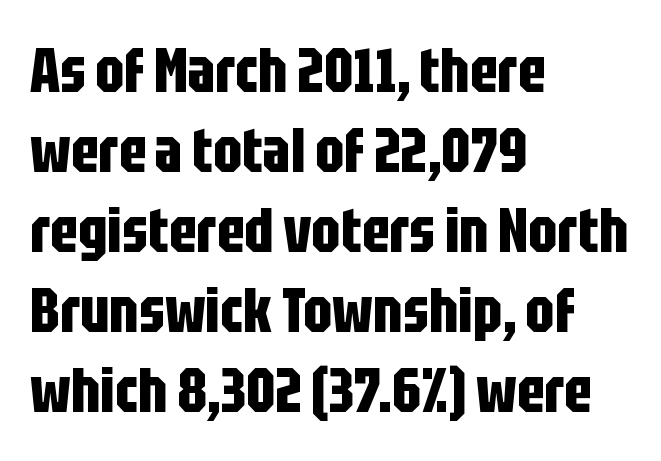
{"serif": "no", "italic": "no", "bold": "yes", "weight": "bold", "width": "condensed", "stroke_contrast": "low", "x_height": "large", "monospaced": "no", "underline": "no", "align": "left", "line_spacing": "normal", "line_spacing_ratio": 1.29, "letter_spacing": "normal", "letter_spacing_em": 0.0, "glyph_px": 62}
